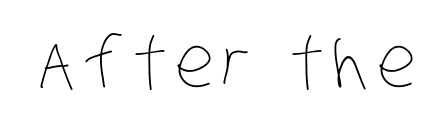
Q: Is the text bold? A: No.
Q: Is the text underlined? A: No.
Q: Width (condensed, normal, or wide)? A: Condensed.
Q: Stroke contrast? A: Low.
Q: x-height? A: Large.
Q: Monospaced? A: No.
